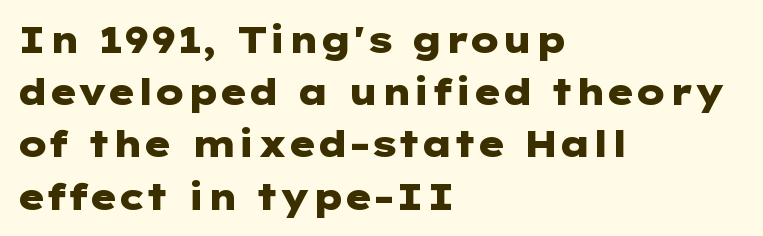
In terms of letterform style, serifs are entirely absent. If you drew a ruler down the left edge, every line would touch it. The gap between lines stays unmarked. Leading matches the norm, producing a regular column. Is the type bold? Yes — the strokes are clearly thick and heavy.
